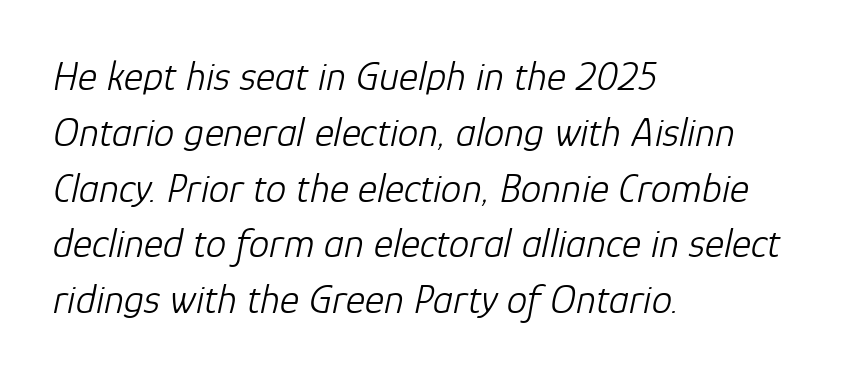
The image shows 41 px light type, italic (leaning right); set left-aligned, normal line spacing (1.36x), normal letter spacing, not underlined; low stroke contrast and a medium x-height.
